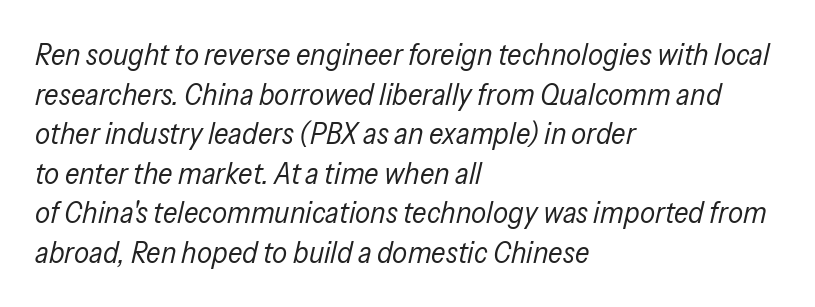
{"italic": "yes", "lean": "right", "slant_degrees": 13, "bold": "no", "weight": "regular", "width": "condensed", "stroke_contrast": "low", "x_height": "medium", "monospaced": "no", "underline": "no", "align": "left", "line_spacing": "normal", "line_spacing_ratio": 1.32, "letter_spacing": "normal", "letter_spacing_em": 0.0, "glyph_px": 30}
